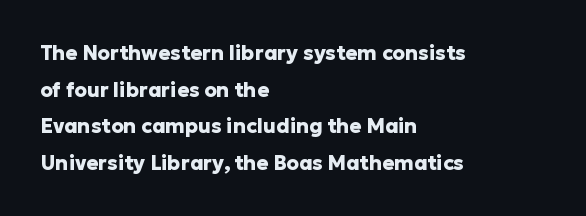
The image shows 20 px bold type, upright; set left-aligned, line spacing 1.83x, normal letter spacing, not underlined.
